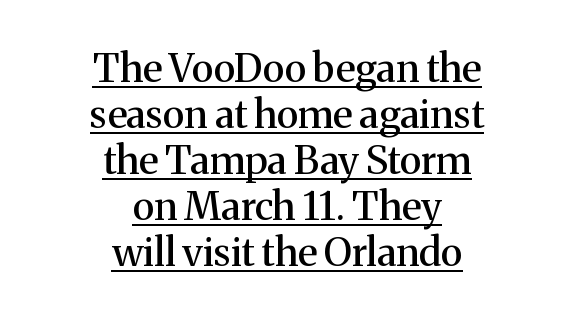
The glyphs in this specimen are seriffed. What decoration does the sample have? An underline. Layout note: lines centered. Vertical strokes here are truly vertical. Varying glyph widths throughout — classic text-font behaviour.
